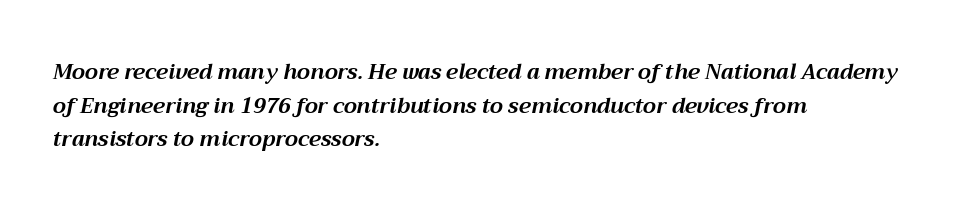
Lines of text with bare space underneath. If you drew a line through each stem, it would be angled. The lines sit at an ordinary, default distance from one another. These lines stack with their left ends in a neat column. I'd describe the lettering as bold — thick and assertive. What stands out about the letter spacing? Nothing — it is the standard amount.
